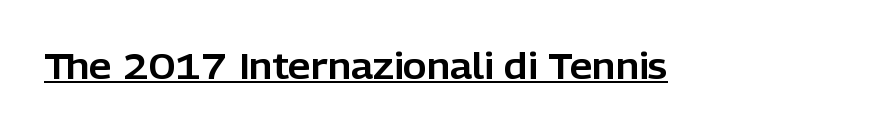
{"serif": "no", "italic": "no", "width": "normal", "stroke_contrast": "low", "x_height": "medium", "monospaced": "no", "underline": "yes", "letter_spacing": "normal", "letter_spacing_em": 0.0, "glyph_px": 36}
